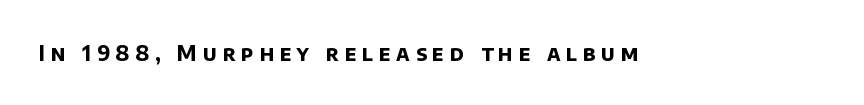
{"bold": "yes", "underline": "no", "letter_spacing": "wide", "letter_spacing_em": 0.27, "glyph_px": 21}
